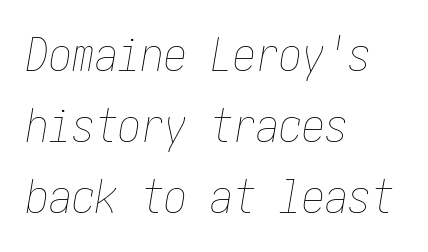
Q: Is the text bold? A: No.
Q: Is the text italic (slanted)? A: Yes, it leans right by about 10 degrees.
Q: Is the text underlined? A: No.
Q: How is the paragraph aligned? A: Left-aligned.
Q: Is the spacing between letters normal or unusually wide? A: Normal.
Q: Is the spacing between lines tight, normal or loose? A: Normal.
Q: Width (condensed, normal, or wide)? A: Condensed.
Q: Stroke contrast? A: Low.
Q: x-height? A: Medium.
